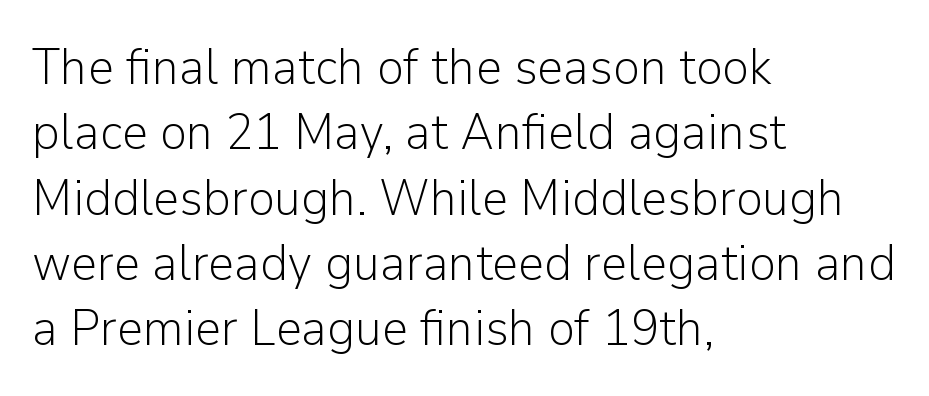
{"serif": "no", "italic": "no", "bold": "no", "weight": "light", "width": "normal", "stroke_contrast": "low", "x_height": "medium", "monospaced": "no", "underline": "no", "align": "left", "line_spacing": "normal", "line_spacing_ratio": 1.28, "letter_spacing": "normal", "letter_spacing_em": 0.0, "glyph_px": 51}
